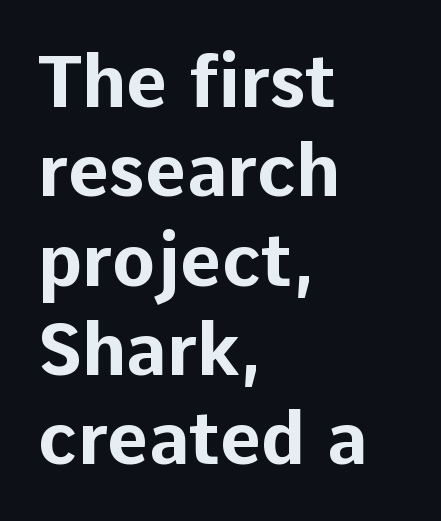
Q: Is the text bold? A: Yes.
Q: Is the text italic (slanted)? A: No, it is upright.
Q: Is the typeface a serif or a sans-serif typeface? A: Sans-serif.
Q: Is the text underlined? A: No.
Q: How is the paragraph aligned? A: Left-aligned.
Q: Is the spacing between letters normal or unusually wide? A: Normal.
Q: Width (condensed, normal, or wide)? A: Normal.
Q: Stroke contrast? A: Low.
Q: x-height? A: Medium.
Q: Monospaced? A: No.
